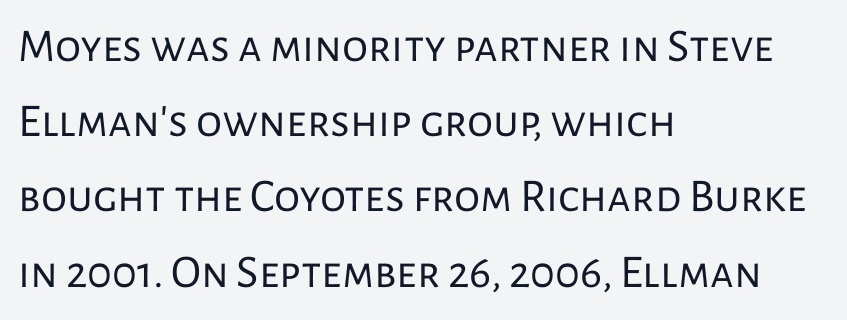
Q: Is the text bold? A: No.
Q: Is the text italic (slanted)? A: No, it is upright.
Q: Is the typeface a serif or a sans-serif typeface? A: Sans-serif.
Q: Is the text underlined? A: No.
Q: How is the paragraph aligned? A: Left-aligned.
Q: Is the spacing between letters normal or unusually wide? A: Normal.
Q: Is the spacing between lines tight, normal or loose? A: Normal.
Q: Width (condensed, normal, or wide)? A: Normal.
Q: Stroke contrast? A: Low.
Q: x-height? A: Medium.
Q: Monospaced? A: No.
